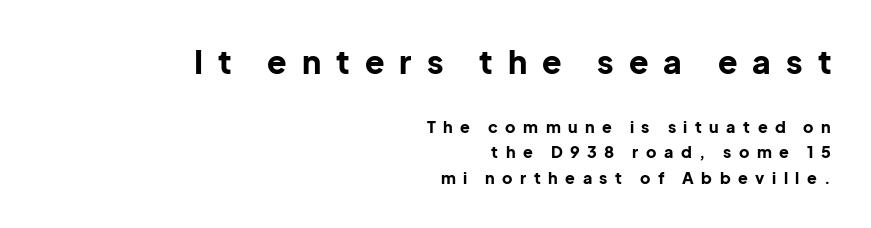
The image shows 32 px bold sans-serif type, upright; set right-aligned, normal line spacing (1.58x), unusually wide letter spacing (+0.47 em), not underlined; the first (top) block is 2.0x larger; low stroke contrast and a medium x-height.
